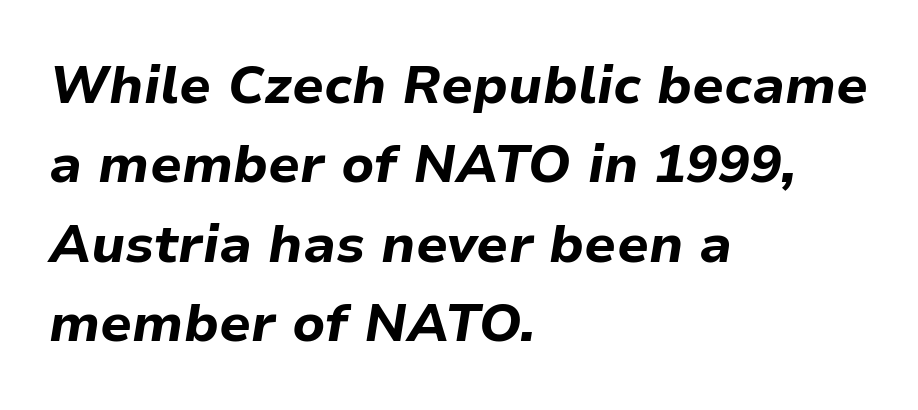
The image shows 53 px bold type, italic (leaning right); set left-aligned, normal line spacing (1.5x), normal letter spacing, not underlined; low stroke contrast and a medium x-height.
